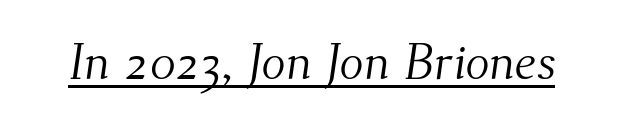
The image shows 50 px light serif type; set normal letter spacing, underlined; medium stroke contrast and a small x-height.
